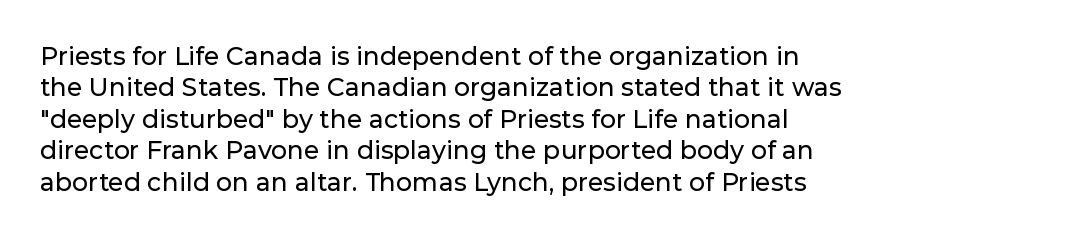
The image shows 25 px text type, upright; set left-aligned, normal line spacing (1.26x), normal letter spacing, not underlined.
